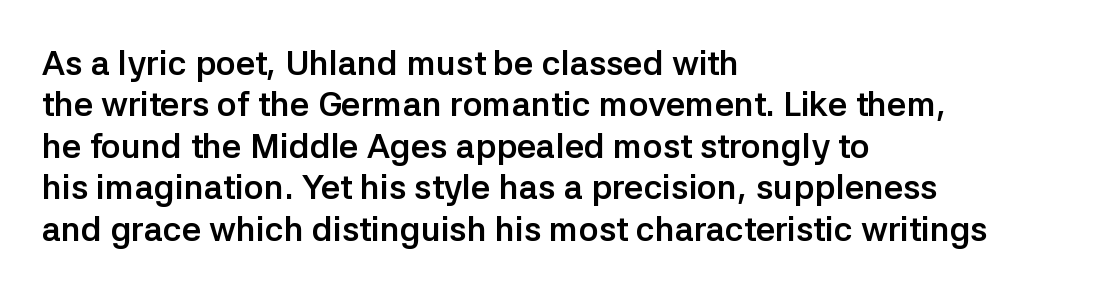
{"serif": "no", "italic": "no", "bold": "yes", "weight": "semibold", "width": "normal", "stroke_contrast": "low", "x_height": "medium", "monospaced": "no", "underline": "no", "align": "left", "line_spacing_ratio": 1.22, "letter_spacing": "normal", "letter_spacing_em": 0.0, "glyph_px": 34}
